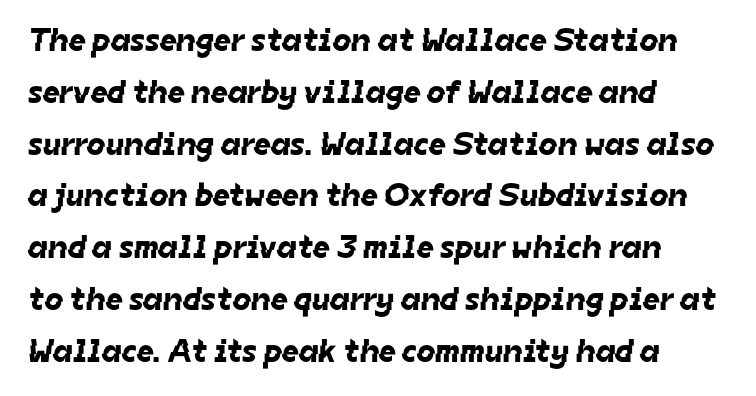
{"serif": "no", "width": "normal", "stroke_contrast": "low", "x_height": "medium", "monospaced": "no", "underline": "no", "align": "left", "line_spacing": "normal", "line_spacing_ratio": 1.57, "letter_spacing": "normal", "letter_spacing_em": 0.0, "glyph_px": 33}
